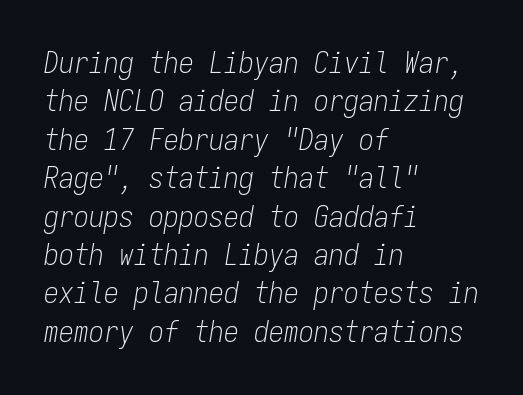
The image shows 30 px light, condensed type, italic (leaning right), monospaced; set left-aligned, normal line spacing (1.28x), normal letter spacing, not underlined; low stroke contrast and a medium x-height.
